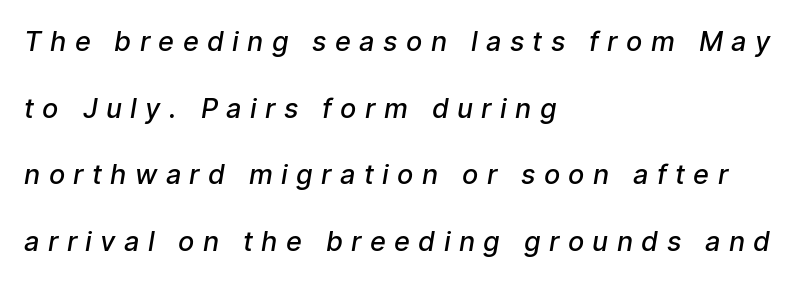
Q: Is the text bold? A: Semi-bold.
Q: Is the text underlined? A: No.
Q: How is the paragraph aligned? A: Left-aligned.
Q: Is the spacing between letters normal or unusually wide? A: Unusually wide.
Q: Is the spacing between lines tight, normal or loose? A: Loose.
